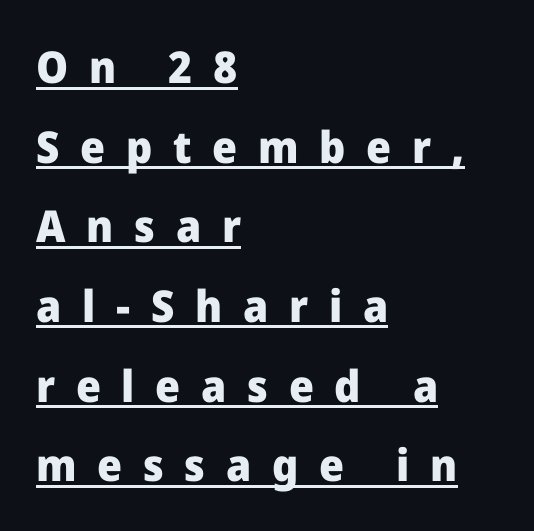
Regarding serifs, this sample does without them. Which margin do the lines hug? The left one — the right edge is uneven. The type sits square on the baseline with zero lean. Is the type bold? Yes — the strokes are clearly thick and heavy. Is this a fixed-width face? No — the glyphs have proportional, varying widths.
